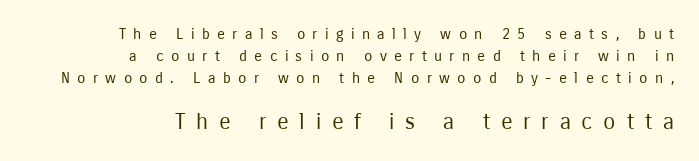
Q: Is the text bold? A: No.
Q: Is the text italic (slanted)? A: No, it is upright.
Q: Is the text underlined? A: No.
Q: How is the paragraph aligned? A: Right-aligned.
Q: Is the spacing between letters normal or unusually wide? A: Unusually wide.
Q: Is the spacing between lines tight, normal or loose? A: Normal.
Q: Which block of text is set in a larger size, the first (top) or the second (bottom)? A: The second (bottom) one.
